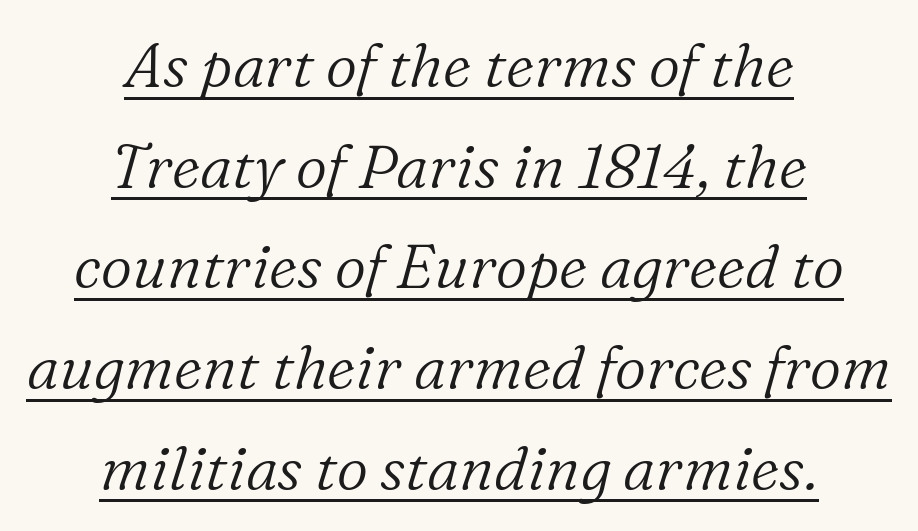
Q: Is the text bold? A: No.
Q: Is the text italic (slanted)? A: Yes, it leans right by about 16 degrees.
Q: Is the typeface a serif or a sans-serif typeface? A: Serif.
Q: Is the text underlined? A: Yes.
Q: How is the paragraph aligned? A: Centered.
Q: Is the spacing between letters normal or unusually wide? A: Normal.
Q: Is the spacing between lines tight, normal or loose? A: Normal.
Q: Width (condensed, normal, or wide)? A: Normal.
Q: Stroke contrast? A: Low.
Q: x-height? A: Medium.
Q: Monospaced? A: No.
